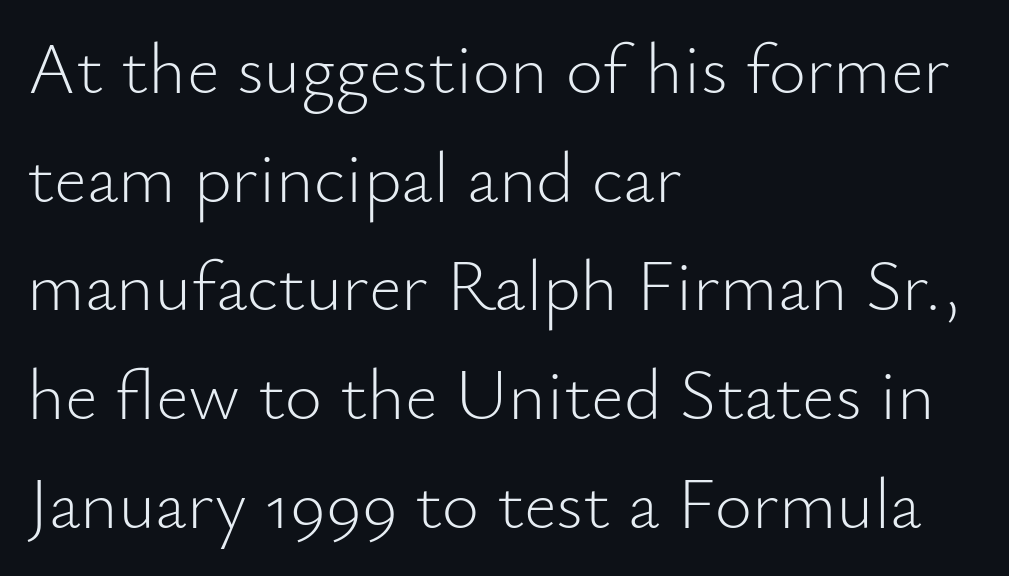
Q: Is the text bold? A: No.
Q: Is the text italic (slanted)? A: No, it is upright.
Q: Is the typeface a serif or a sans-serif typeface? A: Sans-serif.
Q: Is the text underlined? A: No.
Q: How is the paragraph aligned? A: Left-aligned.
Q: Is the spacing between letters normal or unusually wide? A: Normal.
Q: Is the spacing between lines tight, normal or loose? A: Normal.
Q: Width (condensed, normal, or wide)? A: Normal.
Q: Stroke contrast? A: Low.
Q: x-height? A: Small.
Q: Monospaced? A: No.
